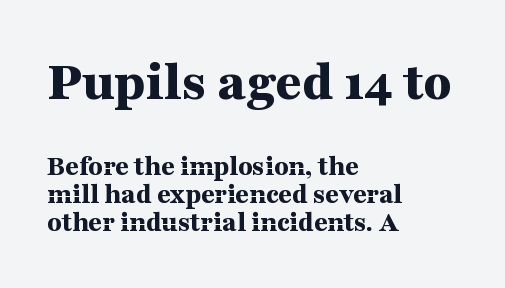
The image shows 58 px bold, wide serif type, upright; set left-aligned, tight line spacing (0.96x), normal letter spacing, not underlined; the first (top) block is 2.0x larger; medium stroke contrast and a medium x-height.
